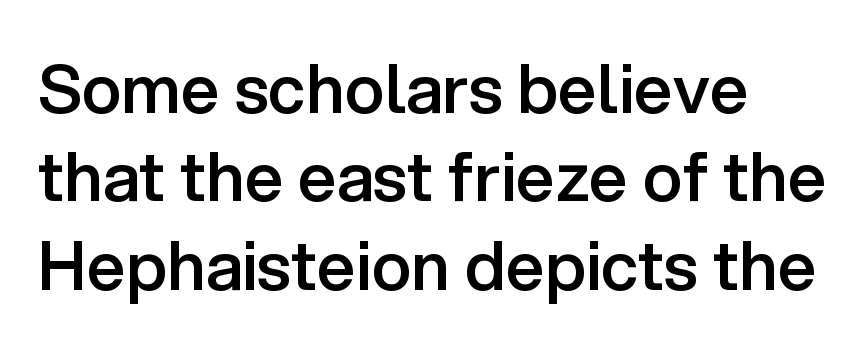
Q: Is the text bold? A: Semi-bold.
Q: Is the text italic (slanted)? A: No, it is upright.
Q: Is the typeface a serif or a sans-serif typeface? A: Sans-serif.
Q: Is the text underlined? A: No.
Q: How is the paragraph aligned? A: Left-aligned.
Q: Is the spacing between letters normal or unusually wide? A: Normal.
Q: Is the spacing between lines tight, normal or loose? A: Normal.
Q: Width (condensed, normal, or wide)? A: Normal.
Q: Stroke contrast? A: Low.
Q: x-height? A: Medium.
Q: Monospaced? A: No.
